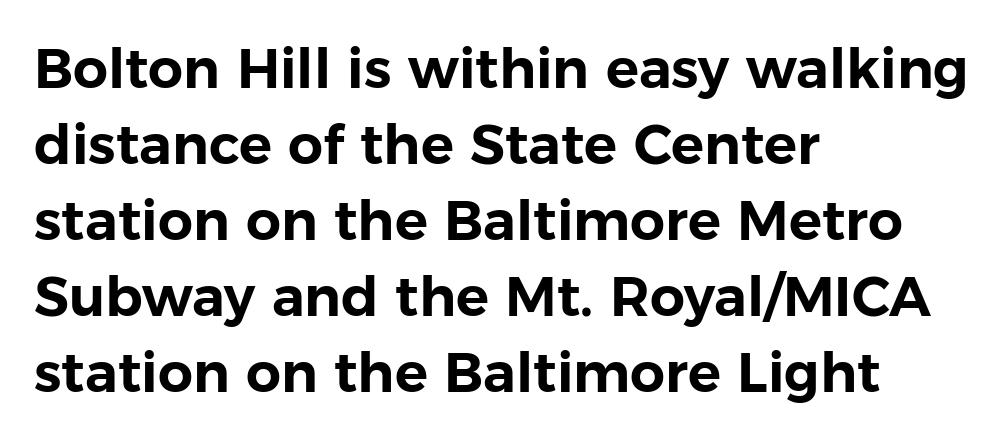
The image shows 55 px sans-serif type, upright; set left-aligned, normal line spacing (1.38x), normal letter spacing, not underlined; low stroke contrast and a medium x-height.
